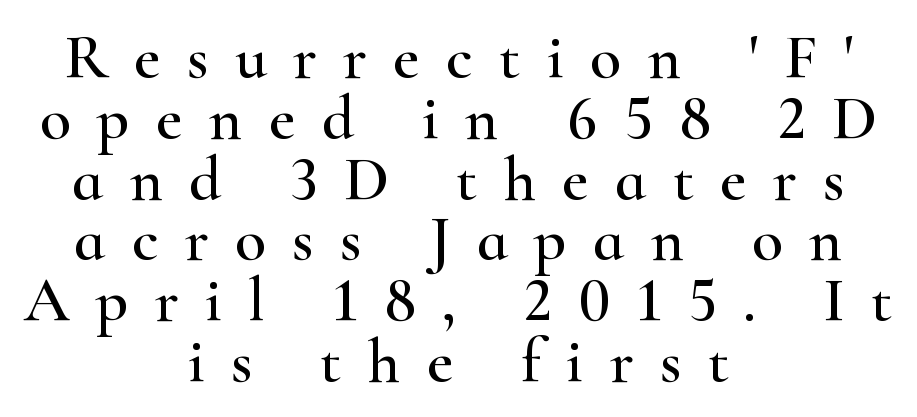
{"serif": "yes", "italic": "no", "width": "wide", "stroke_contrast": "high", "x_height": "small", "monospaced": "no", "underline": "no", "align": "center", "line_spacing": "tight", "line_spacing_ratio": 0.95, "letter_spacing": "wide", "letter_spacing_em": 0.41, "glyph_px": 64}
